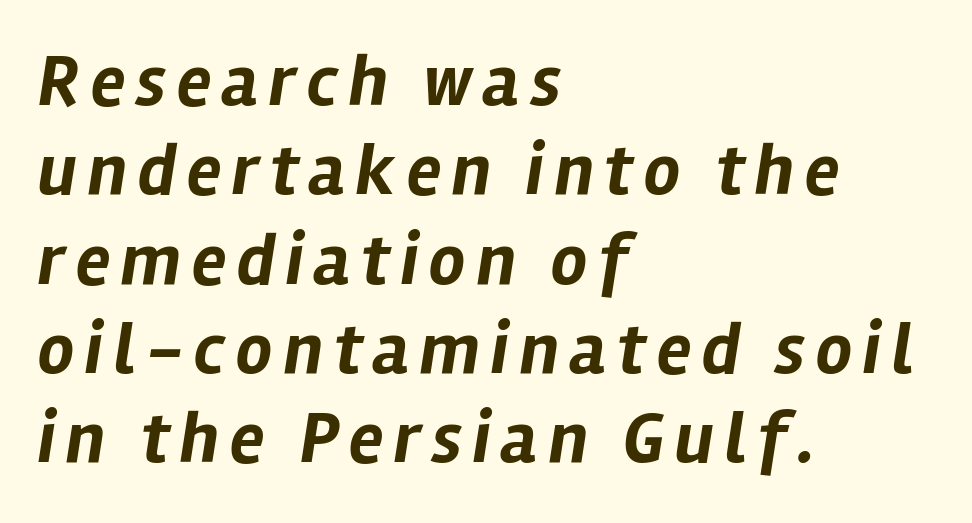
Q: Is the text bold? A: Yes.
Q: Is the text italic (slanted)? A: Yes, it leans right by about 12 degrees.
Q: Is the text underlined? A: No.
Q: How is the paragraph aligned? A: Left-aligned.
Q: Width (condensed, normal, or wide)? A: Normal.
Q: Stroke contrast? A: Low.
Q: x-height? A: Medium.
Q: Monospaced? A: No.
